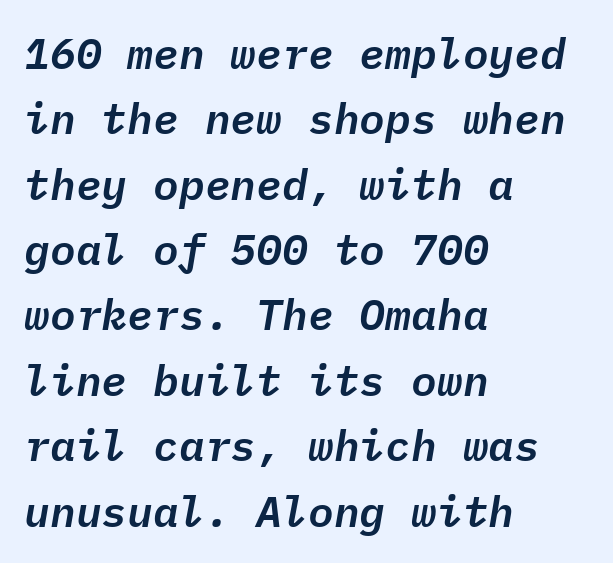
The image shows 43 px text type, italic (leaning right), monospaced; set left-aligned, normal line spacing (1.52x), normal letter spacing, not underlined; low stroke contrast and a medium x-height.
